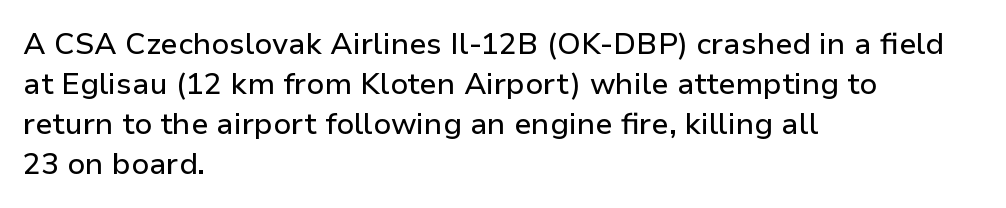
{"serif": "no", "italic": "no", "width": "normal", "stroke_contrast": "low", "x_height": "medium", "monospaced": "no", "underline": "no", "align": "left", "line_spacing": "normal", "line_spacing_ratio": 1.33, "letter_spacing": "normal", "letter_spacing_em": 0.0, "glyph_px": 30}
